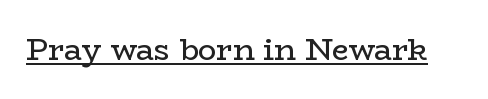
Q: Is the text bold? A: No.
Q: Is the text italic (slanted)? A: No, it is upright.
Q: Is the typeface a serif or a sans-serif typeface? A: Serif.
Q: Is the text underlined? A: Yes.
Q: Is the spacing between letters normal or unusually wide? A: Normal.
Q: Width (condensed, normal, or wide)? A: Wide.
Q: Stroke contrast? A: Low.
Q: x-height? A: Medium.
Q: Monospaced? A: No.
